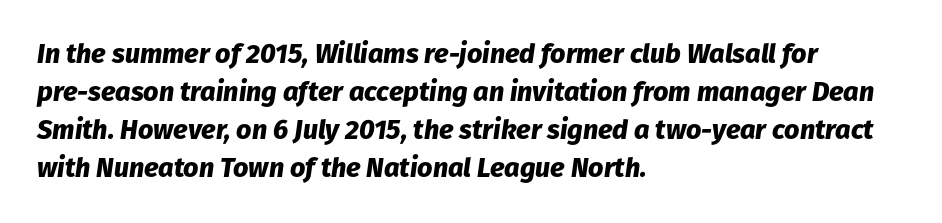
The zone under the glyphs is completely vacant. The whole block is typeset with a tilt. The vertical gap from one line to the next is medium. Strong, thick strokes mark this as bold type.
